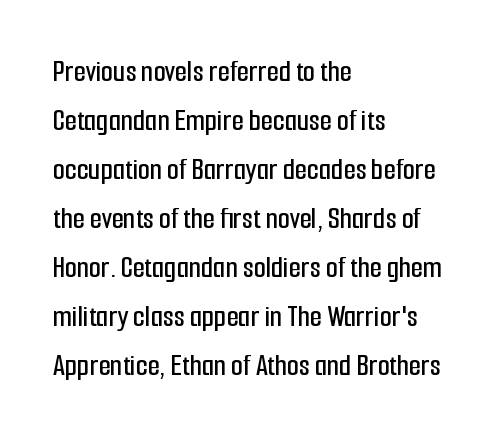
{"serif": "no", "italic": "no", "width": "condensed", "stroke_contrast": "low", "x_height": "medium", "monospaced": "no", "underline": "no", "align": "left", "line_spacing": "normal", "line_spacing_ratio": 1.58, "letter_spacing": "normal", "letter_spacing_em": 0.0, "glyph_px": 31}
